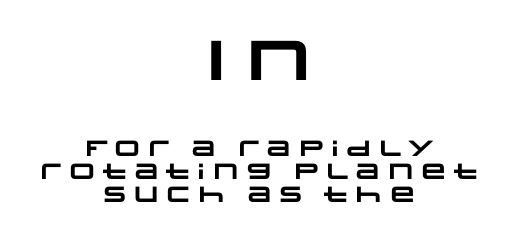
Q: Is the text bold? A: Yes.
Q: Is the typeface a serif or a sans-serif typeface? A: Sans-serif.
Q: Is the text underlined? A: No.
Q: How is the paragraph aligned? A: Centered.
Q: Is the spacing between letters normal or unusually wide? A: Normal.
Q: Is the spacing between lines tight, normal or loose? A: Tight.
Q: Which block of text is set in a larger size, the first (top) or the second (bottom)? A: The first (top) one.
Q: Width (condensed, normal, or wide)? A: Wide.
Q: Stroke contrast? A: Low.
Q: x-height? A: Large.
Q: Monospaced? A: No.
